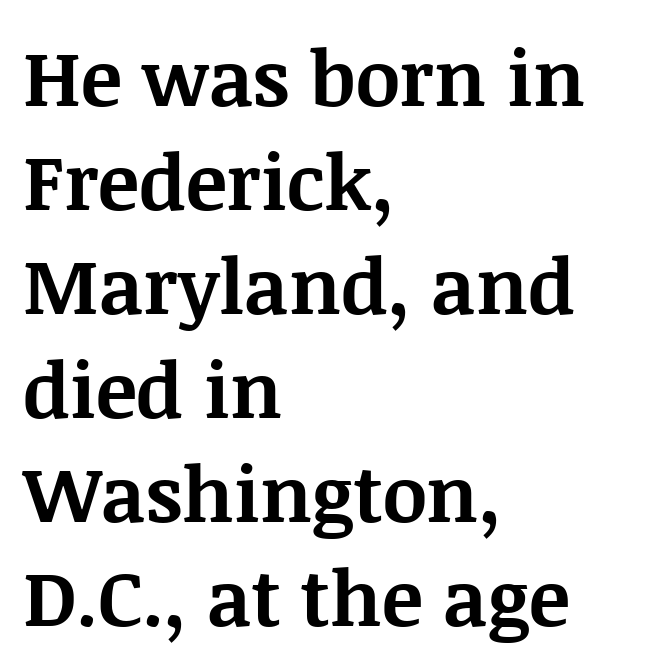
The image shows 77 px bold serif type, upright; set left-aligned, normal line spacing (1.35x), normal letter spacing, not underlined; medium stroke contrast and a large x-height.
